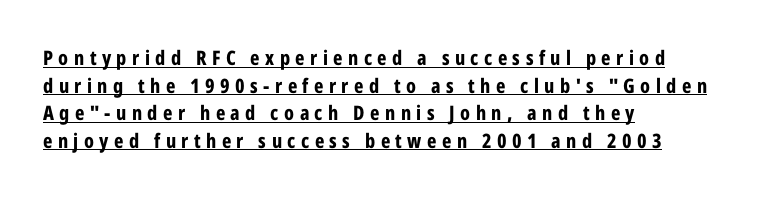
Q: Is the text bold? A: Yes.
Q: Is the text italic (slanted)? A: No, it is upright.
Q: Is the text underlined? A: Yes.
Q: How is the paragraph aligned? A: Left-aligned.
Q: Is the spacing between letters normal or unusually wide? A: Unusually wide.
Q: Is the spacing between lines tight, normal or loose? A: Normal.
